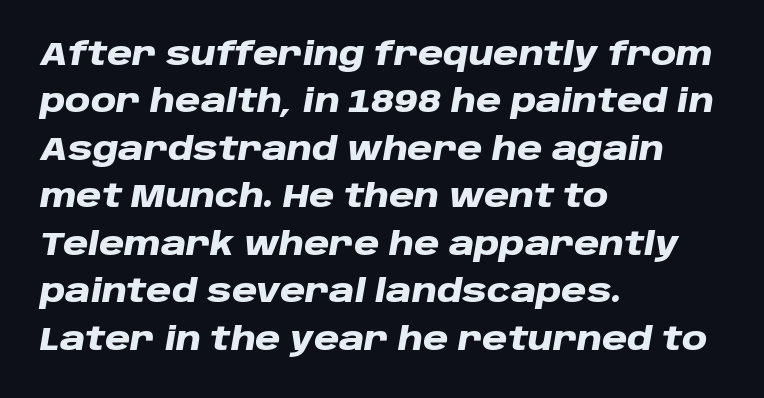
The image shows 31 px heavy, wide type, italic (leaning right); set left-aligned, normal line spacing (1.53x), normal letter spacing, not underlined; low stroke contrast and a large x-height.
